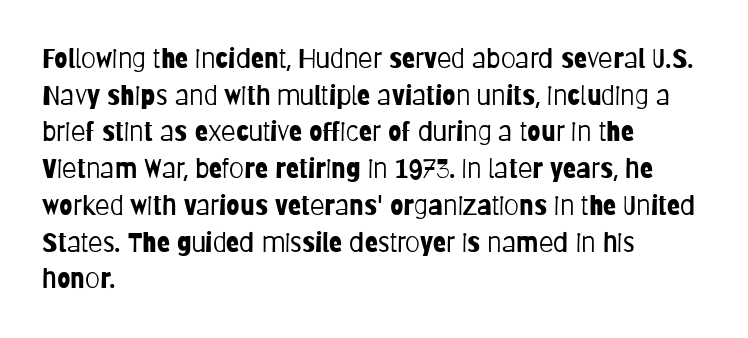
{"italic": "no", "bold": "no", "underline": "no", "align": "left", "line_spacing": "normal", "line_spacing_ratio": 1.36, "letter_spacing": "normal", "letter_spacing_em": 0.0, "glyph_px": 27}
